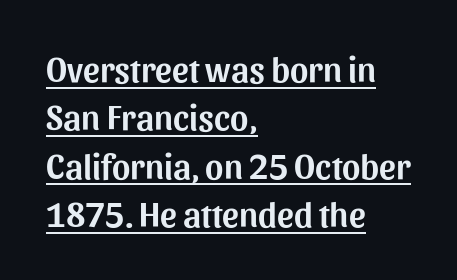
The image shows 35 px sans-serif type, upright; set left-aligned, normal line spacing (1.38x), normal letter spacing, underlined; medium stroke contrast and a medium x-height.
